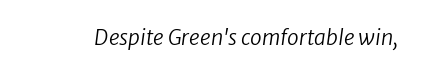
The image shows 21 px text type; set normal letter spacing, not underlined.
